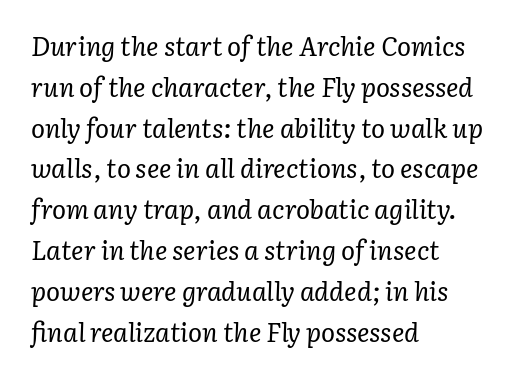
The image shows 26 px text type, italic (leaning right); set left-aligned, normal line spacing (1.57x), normal letter spacing, not underlined.
